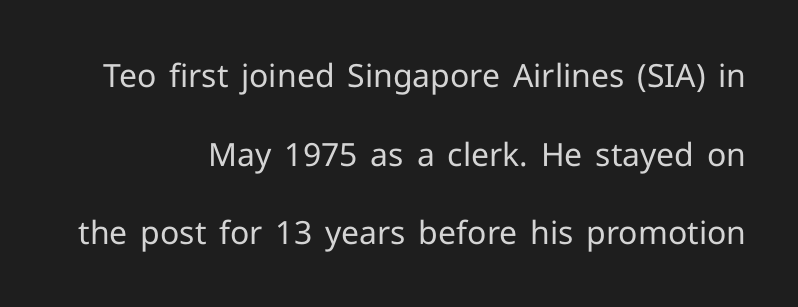
When letters stand straight like this, we call the style roman or upright. Do the characters align in a grid? No, the font is proportional. Check under the words: just untouched page. Caption: face not bold, strokes unweighted.
